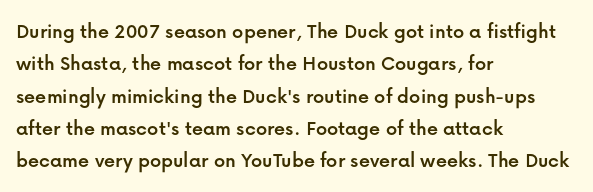
The image shows 22 px text type, upright; set left-aligned, normal line spacing (1.47x), normal letter spacing, not underlined.
